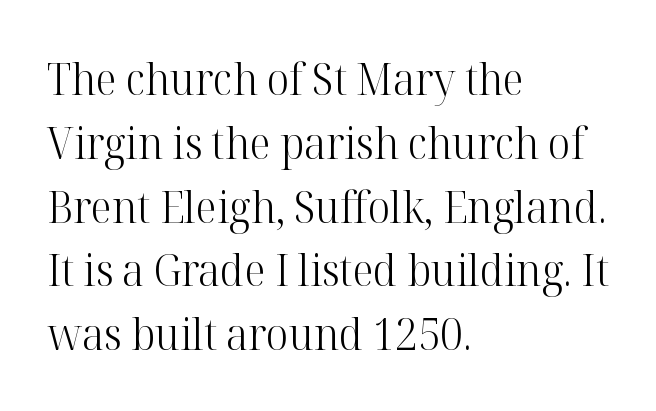
The image shows 44 px light serif type, upright; set left-aligned, normal line spacing (1.45x), normal letter spacing, not underlined; high stroke contrast and a medium x-height.
